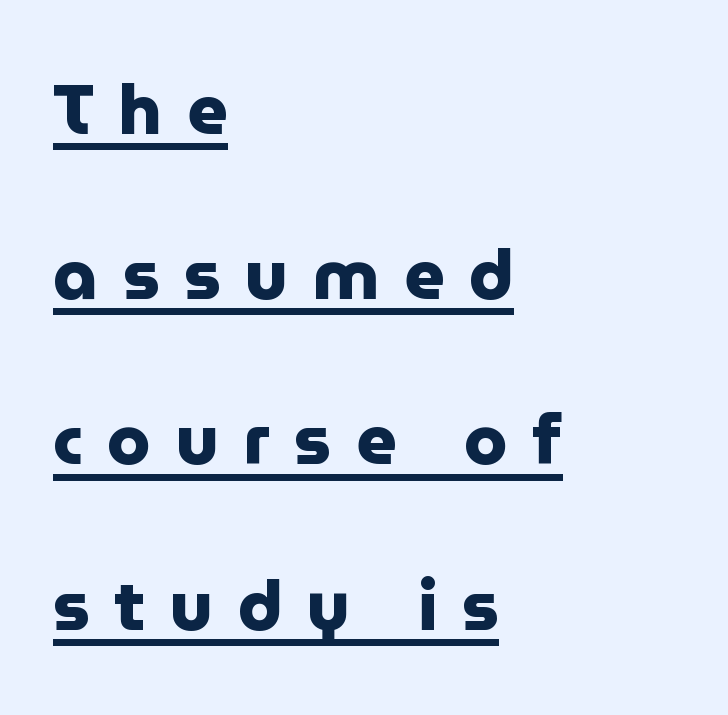
{"serif": "no", "italic": "no", "bold": "yes", "weight": "heavy", "width": "normal", "stroke_contrast": "low", "x_height": "medium", "monospaced": "no", "underline": "yes", "align": "left", "line_spacing": "loose", "line_spacing_ratio": 2.36, "letter_spacing": "wide", "letter_spacing_em": 0.35, "glyph_px": 70}
